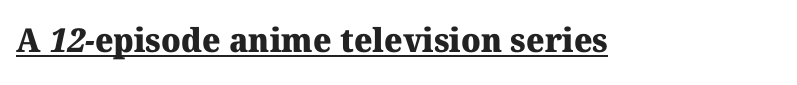
The image shows 33 px heavy serif type; set normal letter spacing, underlined; medium stroke contrast and a medium x-height.
